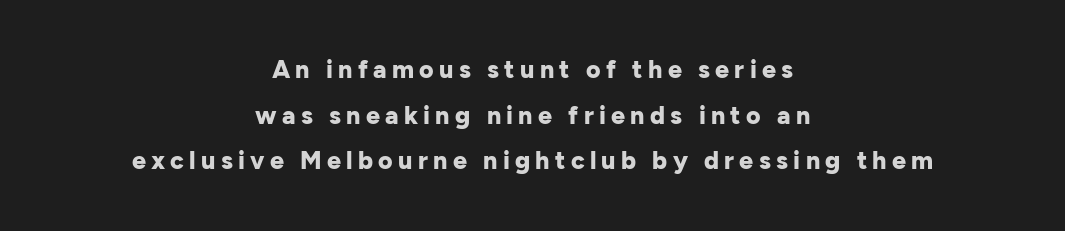
Q: Is the text bold? A: Yes.
Q: Is the text italic (slanted)? A: No, it is upright.
Q: Is the text underlined? A: No.
Q: How is the paragraph aligned? A: Centered.
Q: Is the spacing between letters normal or unusually wide? A: Unusually wide.
